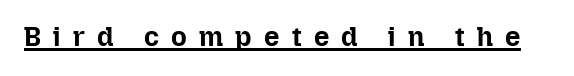
Q: Is the text bold? A: Yes.
Q: Is the text italic (slanted)? A: No, it is upright.
Q: Is the text underlined? A: Yes.
Q: Is the spacing between letters normal or unusually wide? A: Unusually wide.
